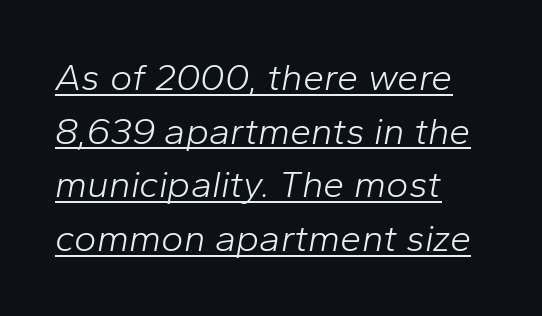
Q: Is the text bold? A: No.
Q: Is the text italic (slanted)? A: Yes, it leans right by about 10 degrees.
Q: Is the text underlined? A: Yes.
Q: How is the paragraph aligned? A: Left-aligned.
Q: Is the spacing between letters normal or unusually wide? A: Normal.
Q: Is the spacing between lines tight, normal or loose? A: Normal.
Q: Width (condensed, normal, or wide)? A: Normal.
Q: Stroke contrast? A: Low.
Q: x-height? A: Medium.
Q: Monospaced? A: No.
